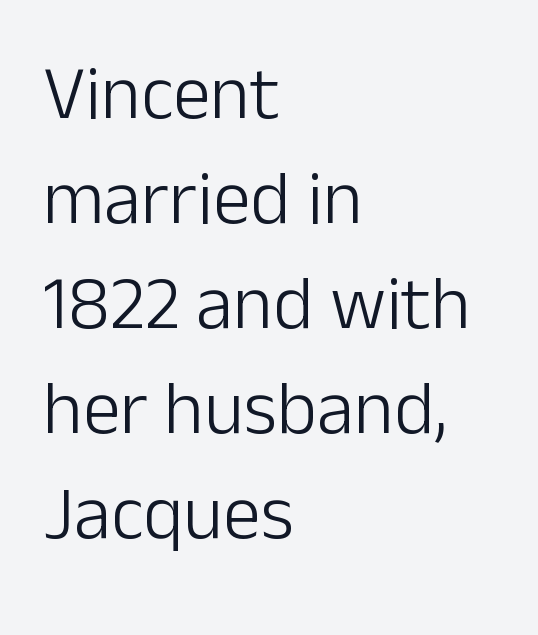
When letters stand straight like this, we call the style roman or upright. Descenders hang freely into open space. Baseline-to-baseline distance is the conventional proportion of letter height. Reading down the block, your eye returns to a fixed left position each line. The face looks like a standard text weight, possibly lighter.
